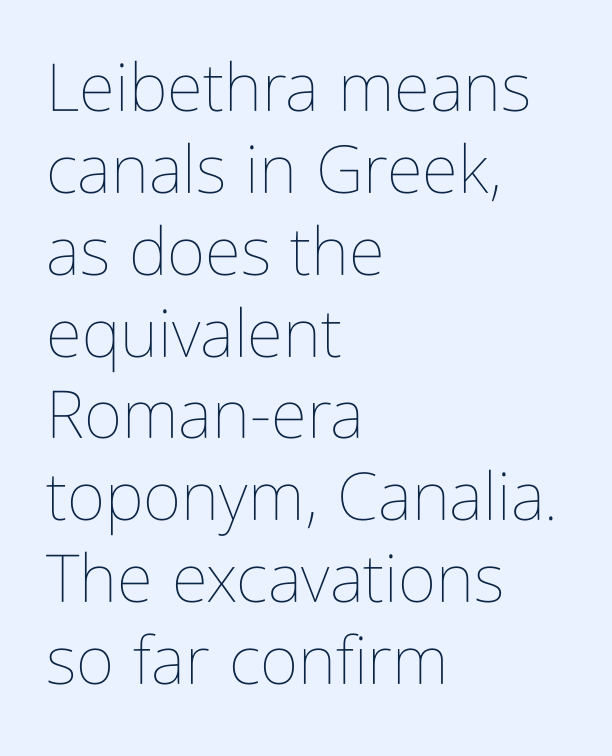
Heaviness? Minimal to ordinary, like unemphasized prose. Each letter keeps its own natural width here, so spacing adapts to shape. The type is set solid horizontally, with unmodified tracking. Layout note: lines flush left. It's the straight-up-and-down kind of type.
